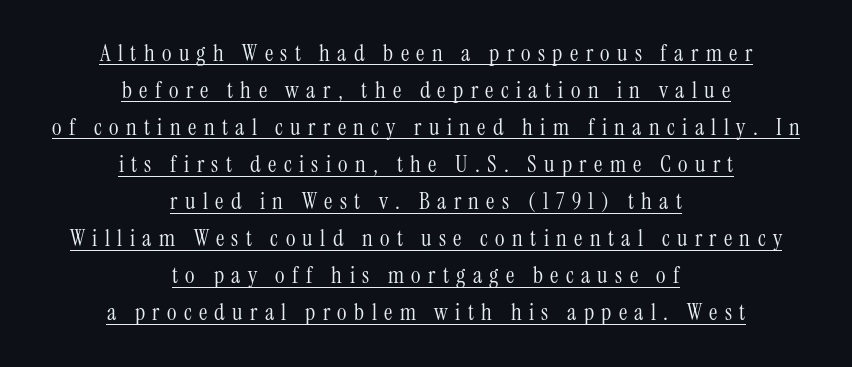
Leading: standard. Like a heading marked for emphasis, these lines bear an underscore. Quick note: not italic, upright. Weight class: somewhere from thin through regular.
